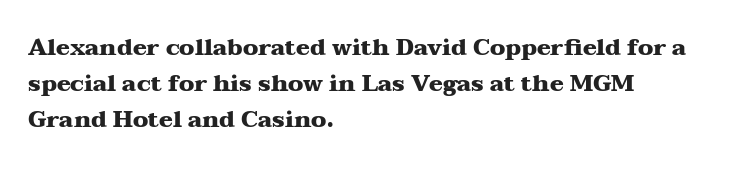
The image shows 23 px bold type, upright; set left-aligned, normal line spacing (1.57x), normal letter spacing, not underlined.
